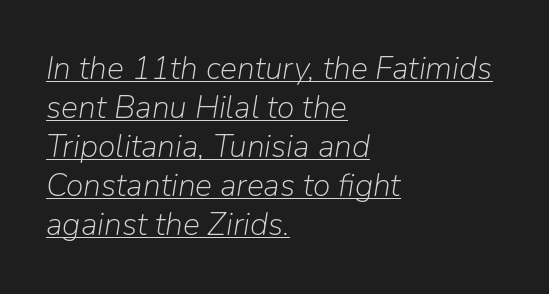
{"italic": "yes", "lean": "right", "slant_degrees": 9, "bold": "no", "weight": "light", "width": "normal", "stroke_contrast": "low", "x_height": "medium", "monospaced": "no", "underline": "yes", "align": "left", "line_spacing_ratio": 1.22, "letter_spacing": "normal", "letter_spacing_em": 0.0, "glyph_px": 32}
